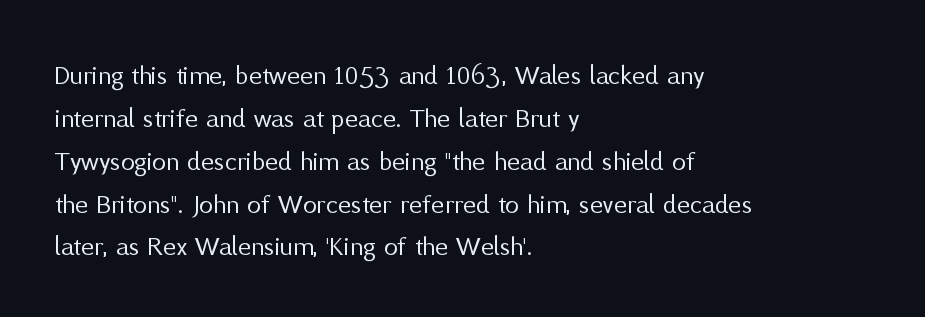
Q: Is the text bold? A: No.
Q: Is the text italic (slanted)? A: No, it is upright.
Q: Is the typeface a serif or a sans-serif typeface? A: Sans-serif.
Q: Is the text underlined? A: No.
Q: How is the paragraph aligned? A: Left-aligned.
Q: Is the spacing between letters normal or unusually wide? A: Normal.
Q: Is the spacing between lines tight, normal or loose? A: Normal.
Q: Width (condensed, normal, or wide)? A: Normal.
Q: Stroke contrast? A: Medium.
Q: x-height? A: Medium.
Q: Monospaced? A: No.
